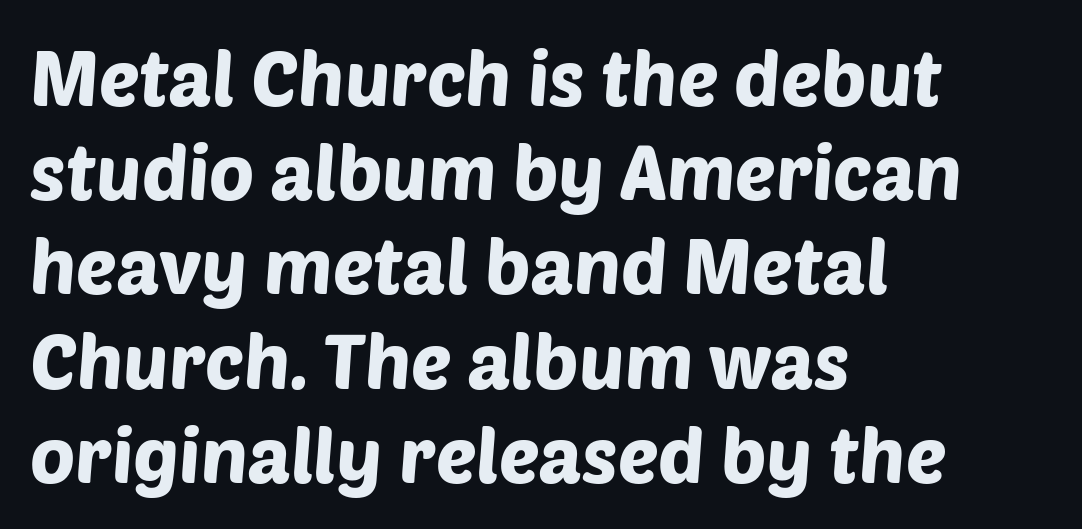
Q: Is the typeface a serif or a sans-serif typeface? A: Sans-serif.
Q: Is the text underlined? A: No.
Q: How is the paragraph aligned? A: Left-aligned.
Q: Is the spacing between letters normal or unusually wide? A: Normal.
Q: Width (condensed, normal, or wide)? A: Normal.
Q: Stroke contrast? A: Low.
Q: x-height? A: Large.
Q: Monospaced? A: No.
